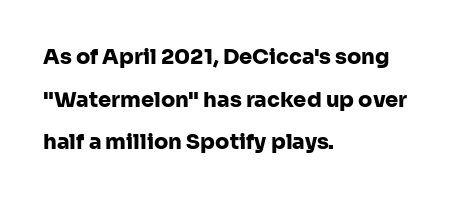
This is the regular roman posture of the typeface. Honestly, there is no underline to notice here at all. This sample is left-justified, so line endings fall wherever the words run out. Is there much room between lines? Yes — plenty of vertical air separates them.
